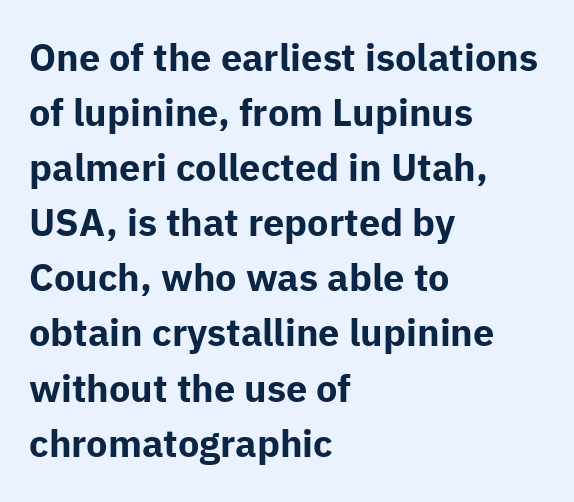
Q: Is the text bold? A: Yes.
Q: Is the text italic (slanted)? A: No, it is upright.
Q: Is the typeface a serif or a sans-serif typeface? A: Sans-serif.
Q: Is the text underlined? A: No.
Q: How is the paragraph aligned? A: Left-aligned.
Q: Is the spacing between letters normal or unusually wide? A: Normal.
Q: Is the spacing between lines tight, normal or loose? A: Normal.
Q: Width (condensed, normal, or wide)? A: Normal.
Q: Stroke contrast? A: Low.
Q: x-height? A: Medium.
Q: Monospaced? A: No.
